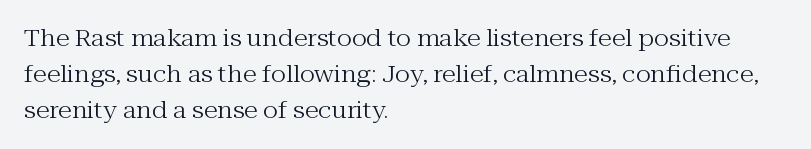
The image shows 23 px text type, upright; set left-aligned, normal line spacing (1.57x), normal letter spacing, not underlined.
